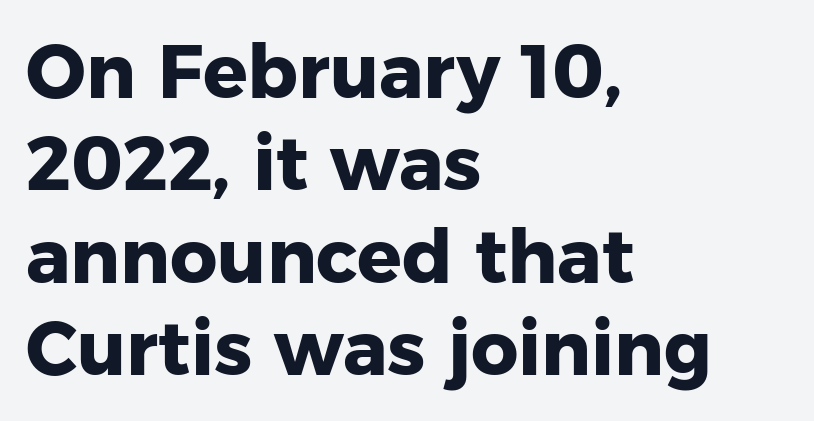
The image shows 74 px heavy sans-serif type, upright; set left-aligned, normal line spacing (1.25x), normal letter spacing, not underlined; low stroke contrast and a medium x-height.
